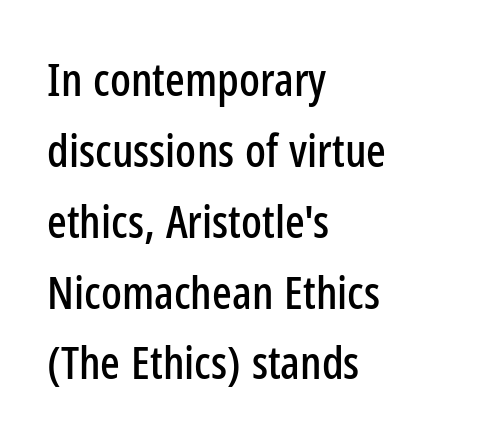
{"serif": "no", "italic": "no", "width": "condensed", "stroke_contrast": "low", "x_height": "medium", "monospaced": "no", "underline": "no", "align": "left", "line_spacing": "normal", "line_spacing_ratio": 1.54, "letter_spacing": "normal", "letter_spacing_em": 0.0, "glyph_px": 46}
